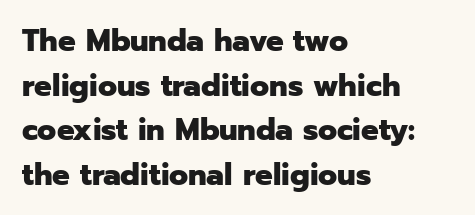
Ordinary non-slanted type is in use. Each letter keeps its own natural width here, so spacing adapts to shape. The foot of each line stays bare and open. Every row of glyphs begins at an identical x-position on the left. Typesetter's note: full bold, strokes at maximum text heaviness. Each letter's strokes conclude bluntly, with no projecting serifs.
